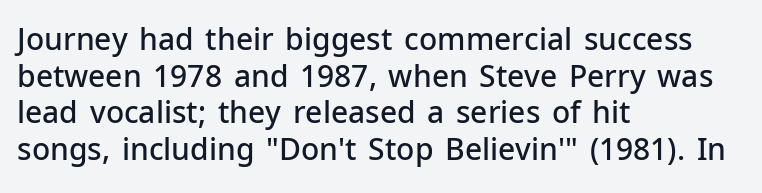
{"serif": "no", "italic": "no", "bold": "semi", "weight": "semibold", "width": "normal", "stroke_contrast": "low", "x_height": "medium", "monospaced": "no", "underline": "no", "align": "left", "line_spacing_ratio": 1.22, "letter_spacing": "normal", "letter_spacing_em": 0.0, "glyph_px": 30}
